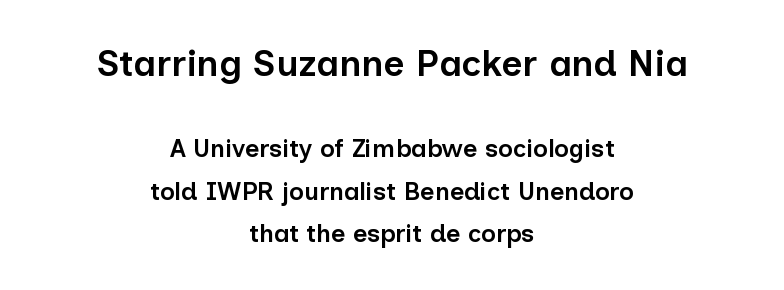
The type family on display is of the sans-serif kind. Letters rest on an invisible, unmarked baseline. Rendered with straight, roman letterforms. As a designer I'd log this as weight 600, semibold. Varying glyph widths throughout — classic text-font behaviour. Character size in the leading block exceeds that of the trailing block.
